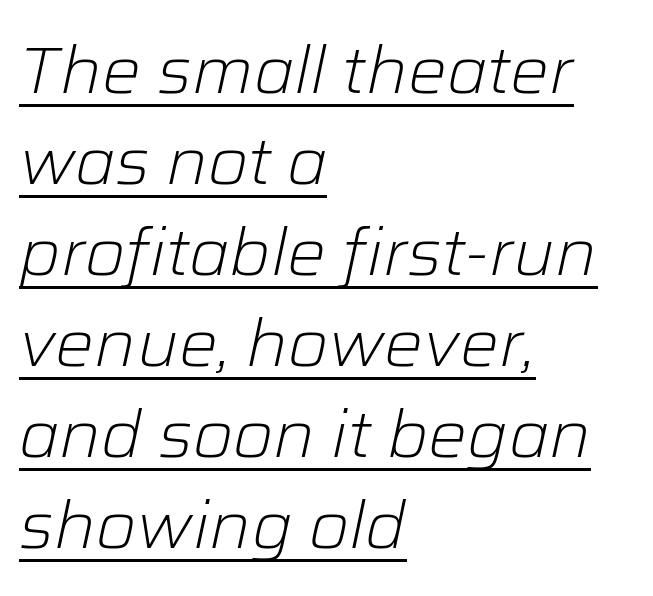
The letterforms sit shoulder to shoulder at normal distance. Character widths vary here, with narrow letters taking less room than wide ones. Style check: oblique. Line beginnings align vertically; line endings do not.
